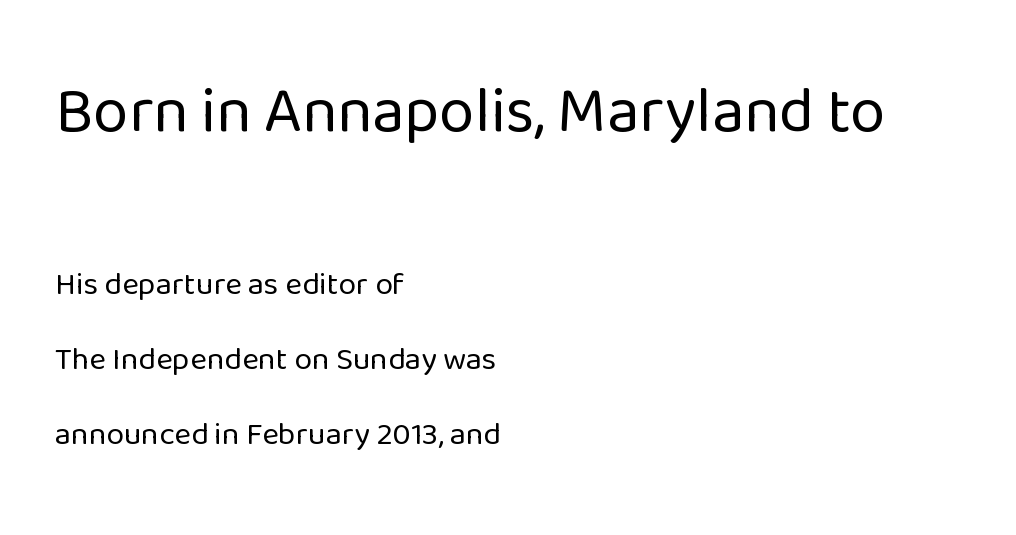
{"serif": "no", "italic": "no", "bold": "no", "weight": "regular", "width": "normal", "stroke_contrast": "low", "x_height": "medium", "monospaced": "no", "underline": "no", "align": "left", "line_spacing": "loose", "line_spacing_ratio": 2.34, "letter_spacing": "normal", "letter_spacing_em": 0.0, "larger_block": "first", "size_ratio": 2.0, "glyph_px": 64}
